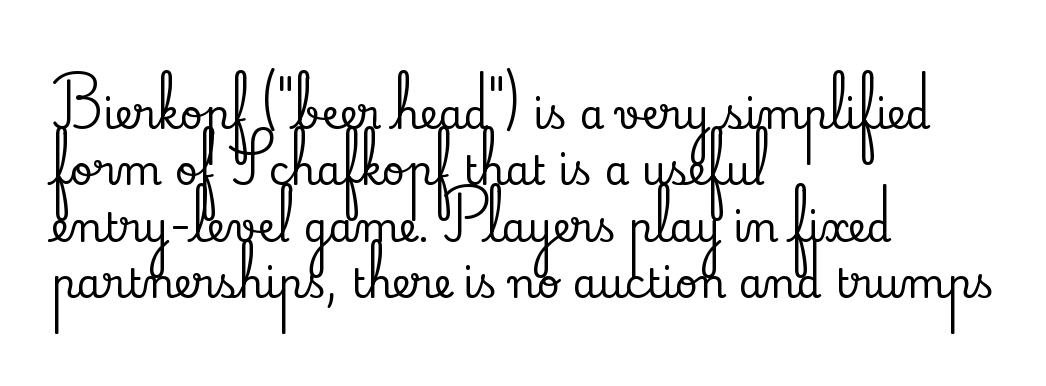
Q: Is the text italic (slanted)? A: No, it is upright.
Q: Is the typeface a serif or a sans-serif typeface? A: Serif.
Q: Is the text underlined? A: No.
Q: How is the paragraph aligned? A: Left-aligned.
Q: Is the spacing between letters normal or unusually wide? A: Normal.
Q: Is the spacing between lines tight, normal or loose? A: Normal.
Q: Width (condensed, normal, or wide)? A: Normal.
Q: Stroke contrast? A: Low.
Q: x-height? A: Small.
Q: Monospaced? A: No.
